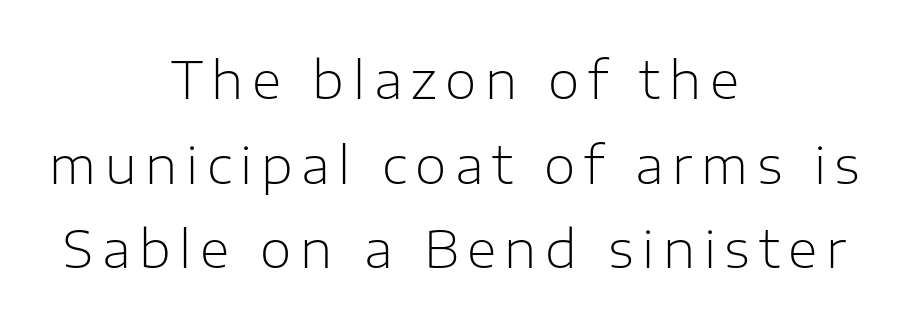
Q: Is the text bold? A: No.
Q: Is the text italic (slanted)? A: No, it is upright.
Q: Is the typeface a serif or a sans-serif typeface? A: Sans-serif.
Q: Is the text underlined? A: No.
Q: How is the paragraph aligned? A: Centered.
Q: Is the spacing between lines tight, normal or loose? A: Normal.
Q: Width (condensed, normal, or wide)? A: Normal.
Q: Stroke contrast? A: Low.
Q: x-height? A: Medium.
Q: Monospaced? A: No.
